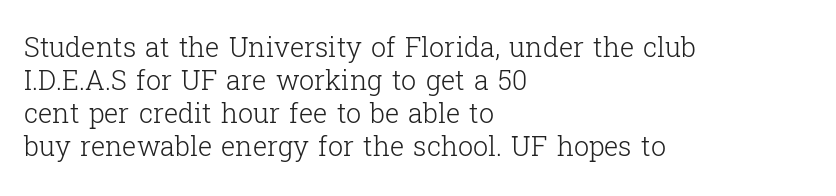
Q: Is the text bold? A: No.
Q: Is the text italic (slanted)? A: No, it is upright.
Q: Is the text underlined? A: No.
Q: How is the paragraph aligned? A: Left-aligned.
Q: Is the spacing between letters normal or unusually wide? A: Normal.
